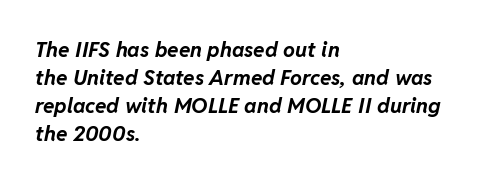
Q: Is the text bold? A: Yes.
Q: Is the text italic (slanted)? A: Yes, it leans right by about 11 degrees.
Q: Is the text underlined? A: No.
Q: How is the paragraph aligned? A: Left-aligned.
Q: Is the spacing between letters normal or unusually wide? A: Normal.
Q: Is the spacing between lines tight, normal or loose? A: Normal.
